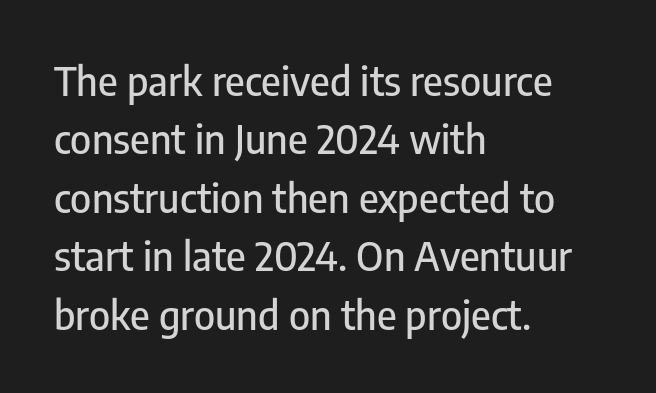
The image shows 40 px condensed sans-serif type, upright; set left-aligned, normal line spacing (1.46x), normal letter spacing, not underlined; low stroke contrast and a medium x-height.
